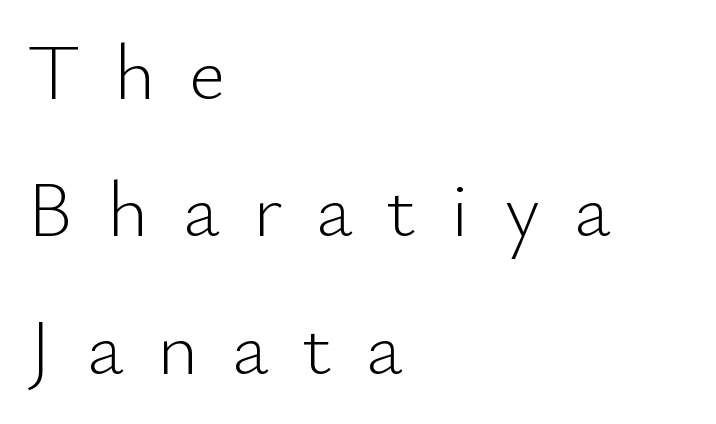
{"serif": "no", "italic": "no", "bold": "no", "weight": "light", "width": "normal", "stroke_contrast": "low", "x_height": "small", "monospaced": "no", "underline": "no", "align": "left", "line_spacing_ratio": 1.74, "letter_spacing": "wide", "letter_spacing_em": 0.43, "glyph_px": 79}
